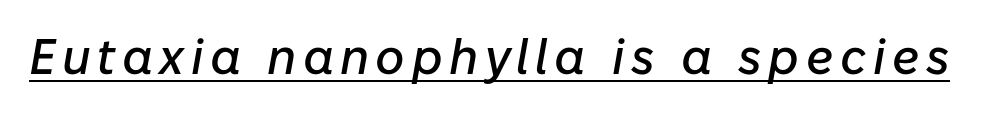
Q: Is the text italic (slanted)? A: Yes, it leans right by about 10 degrees.
Q: Is the text underlined? A: Yes.
Q: Width (condensed, normal, or wide)? A: Normal.
Q: Stroke contrast? A: Low.
Q: x-height? A: Medium.
Q: Monospaced? A: No.
